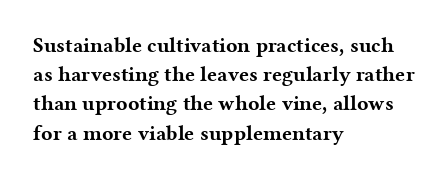
When letters stand straight like this, we call the style roman or upright. Line starts are locked; line ends wander. Quick note: underline off. Words appear dense and cohesive because spacing is normal. A normal amount of white space separates one row of letters from the next.
